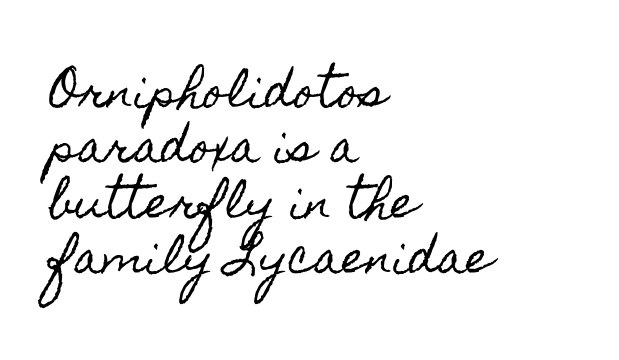
The line texture is even and compact thanks to regular tracking. Any mark beneath the type? The region is blank. Where is the straight margin? On the left.
